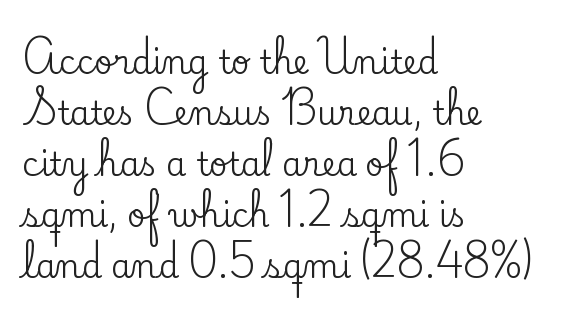
Q: Is the text italic (slanted)? A: No, it is upright.
Q: Is the typeface a serif or a sans-serif typeface? A: Serif.
Q: Is the text underlined? A: No.
Q: How is the paragraph aligned? A: Left-aligned.
Q: Is the spacing between letters normal or unusually wide? A: Normal.
Q: Is the spacing between lines tight, normal or loose? A: Normal.
Q: Width (condensed, normal, or wide)? A: Normal.
Q: Stroke contrast? A: Low.
Q: x-height? A: Small.
Q: Monospaced? A: No.
